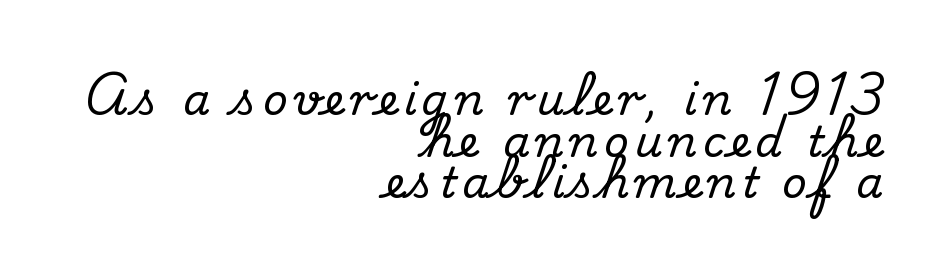
The image shows 43 px serif type; set right-aligned, tight line spacing (0.97x), not underlined; medium stroke contrast and a small x-height.
